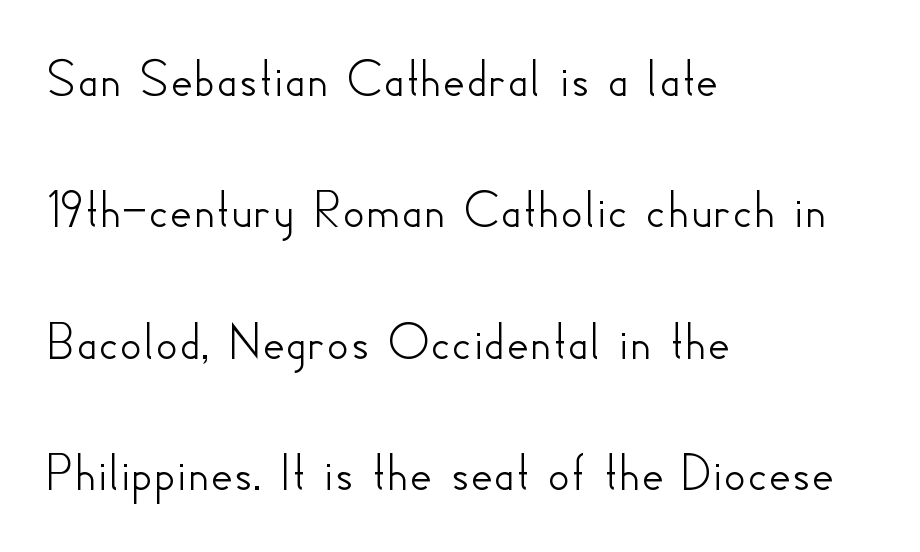
Posture: upright roman. The rendering uses natural spacing where letterforms have individual widths. Caption: standard tracking, unaltered. The string is rendered with underlining switched off.
